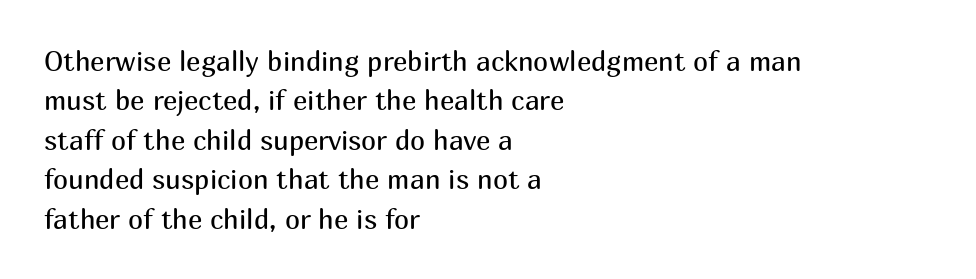
Quick note: not italic, upright. Is the stroke heavy? The answer is a plain regular-or-lighter. The setting favours the left margin, as ordinary paragraphs usually do. Has an underline been added? It has not. Tracking here is standard; glyphs follow each other at the usual distance. Line spacing here is normal.
